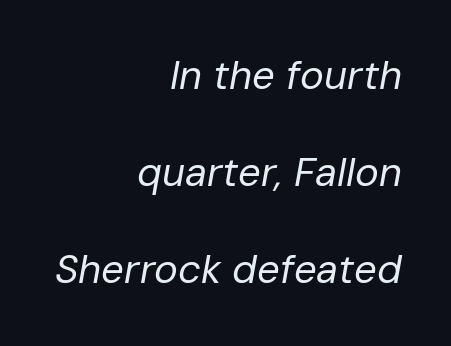
Q: Is the text bold? A: No.
Q: Is the text italic (slanted)? A: Yes, it leans right by about 10 degrees.
Q: Is the text underlined? A: No.
Q: How is the paragraph aligned? A: Right-aligned.
Q: Is the spacing between letters normal or unusually wide? A: Normal.
Q: Is the spacing between lines tight, normal or loose? A: Loose.
Q: Width (condensed, normal, or wide)? A: Normal.
Q: Stroke contrast? A: Low.
Q: x-height? A: Medium.
Q: Monospaced? A: No.
